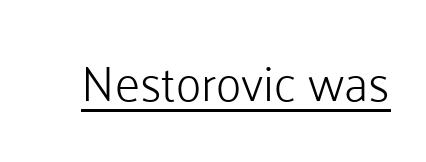
You could not count columns in this text — the font is proportionally spaced. No extra tracking has been applied to these lines. Unlike a traditional serif, this face leaves its strokes unadorned. Posture: straight, roman, zero tilt. Each stroke keeps to a modest, everyday thickness or less. This rendering features underlined lettering.
